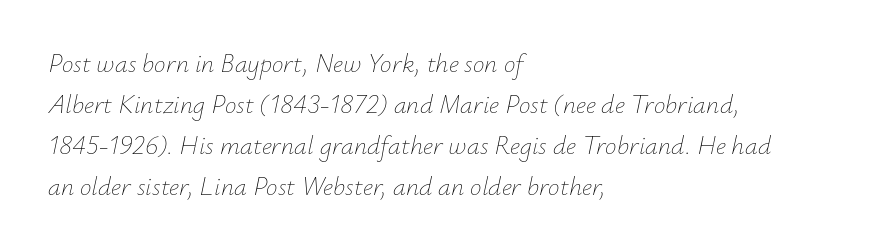
The image shows 26 px text type, italic (leaning right); set left-aligned, normal line spacing (1.58x), normal letter spacing, not underlined.
